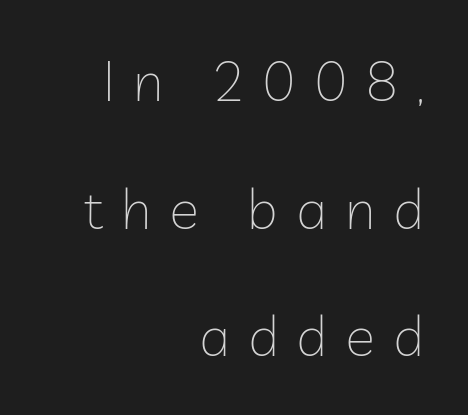
Right-aligned paragraph, ragged on the left. The vertical gap from one line to the next is large. The letters are spread apart with noticeably loose tracking. Check the space under the baseline: it is left empty.
